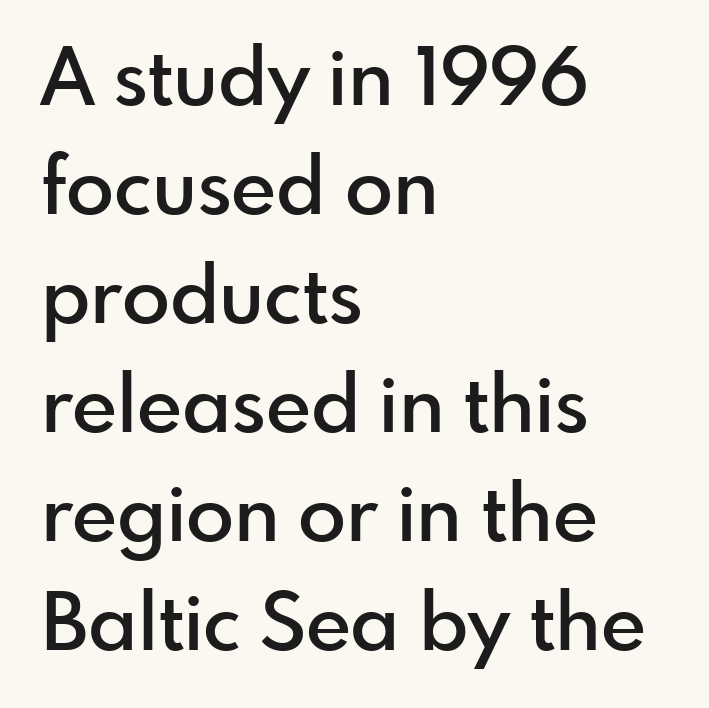
The image shows 79 px semibold sans-serif type, upright; set left-aligned, normal line spacing (1.38x), normal letter spacing, not underlined; a small x-height.
